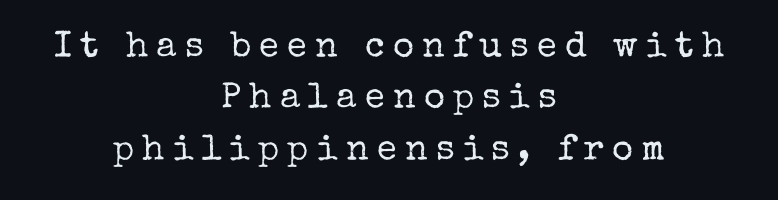
These lines sit exactly where default settings would place them. The designer went with a serif here, giving each stem small feet. Bold? No — there's no thickening of the strokes. The passage shown is typed in a proportional face where columns would drift.
